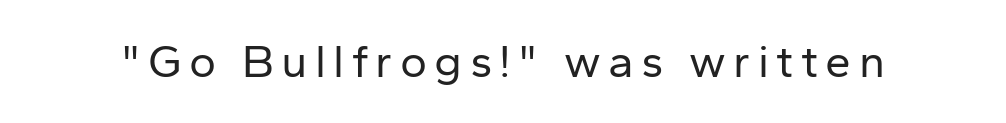
Q: Is the text bold? A: No.
Q: Is the text italic (slanted)? A: No, it is upright.
Q: Is the typeface a serif or a sans-serif typeface? A: Sans-serif.
Q: Is the text underlined? A: No.
Q: Width (condensed, normal, or wide)? A: Normal.
Q: Stroke contrast? A: Low.
Q: x-height? A: Medium.
Q: Monospaced? A: No.
